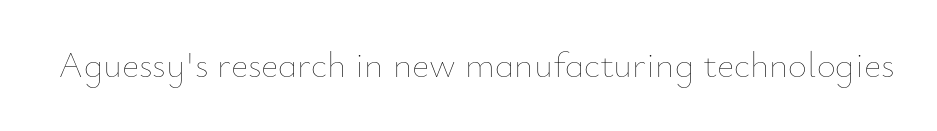
{"italic": "no", "bold": "no", "weight": "thin", "width": "normal", "stroke_contrast": "low", "x_height": "small", "monospaced": "no", "underline": "no", "letter_spacing": "normal", "letter_spacing_em": 0.0, "glyph_px": 37}
